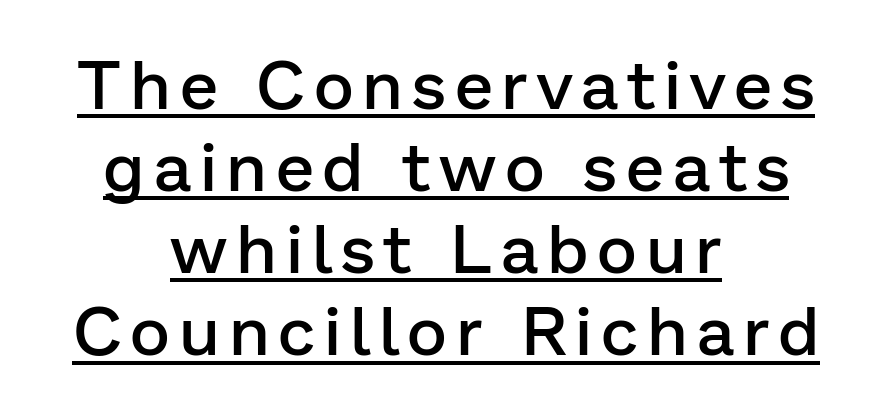
{"serif": "no", "italic": "no", "bold": "semi", "weight": "semibold", "width": "normal", "stroke_contrast": "low", "x_height": "medium", "monospaced": "no", "underline": "yes", "align": "center", "line_spacing_ratio": 1.19, "glyph_px": 69}
